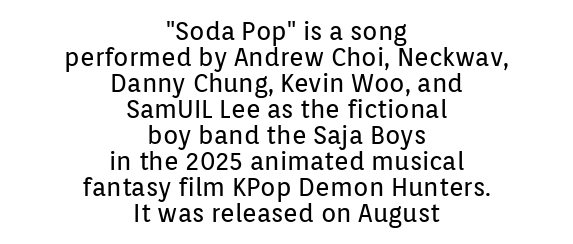
The image shows 25 px text type, upright; set centered, tight line spacing (1.04x), normal letter spacing, not underlined.
